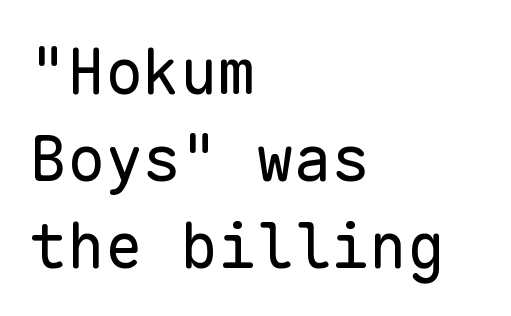
Q: Is the text bold? A: No.
Q: Is the text italic (slanted)? A: No, it is upright.
Q: Is the typeface a serif or a sans-serif typeface? A: Sans-serif.
Q: Is the text underlined? A: No.
Q: How is the paragraph aligned? A: Left-aligned.
Q: Is the spacing between letters normal or unusually wide? A: Normal.
Q: Is the spacing between lines tight, normal or loose? A: Normal.
Q: Width (condensed, normal, or wide)? A: Normal.
Q: Stroke contrast? A: Low.
Q: x-height? A: Medium.
Q: Monospaced? A: Yes.
